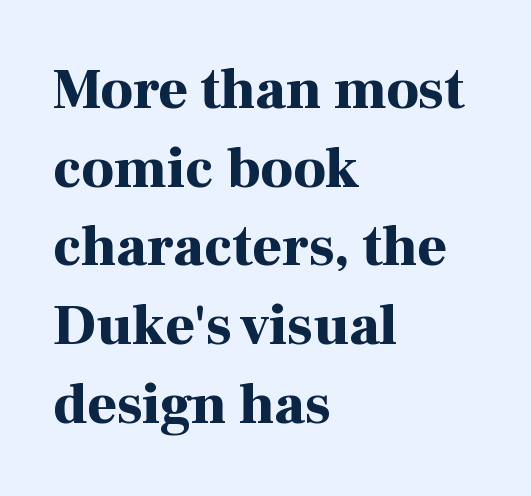
{"serif": "yes", "italic": "no", "bold": "yes", "weight": "bold", "width": "normal", "stroke_contrast": "high", "x_height": "medium", "monospaced": "no", "underline": "no", "align": "left", "line_spacing": "normal", "line_spacing_ratio": 1.38, "letter_spacing": "normal", "letter_spacing_em": 0.0, "glyph_px": 57}
